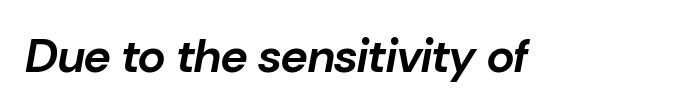
{"italic": "yes", "lean": "right", "slant_degrees": 10, "bold": "yes", "weight": "bold", "width": "normal", "stroke_contrast": "low", "x_height": "medium", "monospaced": "no", "underline": "no", "letter_spacing": "normal", "letter_spacing_em": 0.0, "glyph_px": 47}
